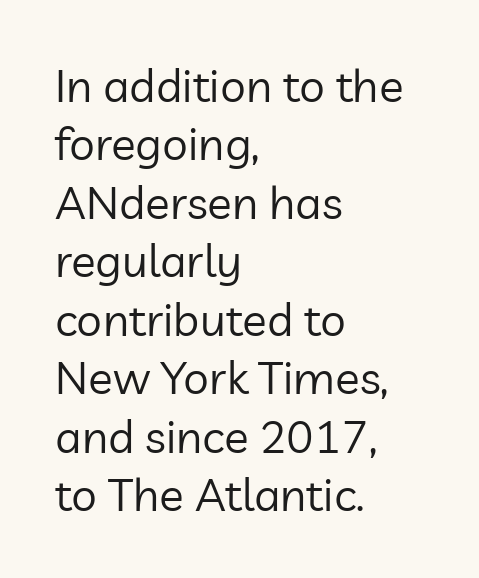
{"serif": "no", "italic": "no", "bold": "no", "weight": "regular", "width": "normal", "stroke_contrast": "low", "x_height": "medium", "monospaced": "no", "underline": "no", "align": "left", "line_spacing": "normal", "line_spacing_ratio": 1.27, "letter_spacing": "normal", "letter_spacing_em": 0.0, "glyph_px": 46}
